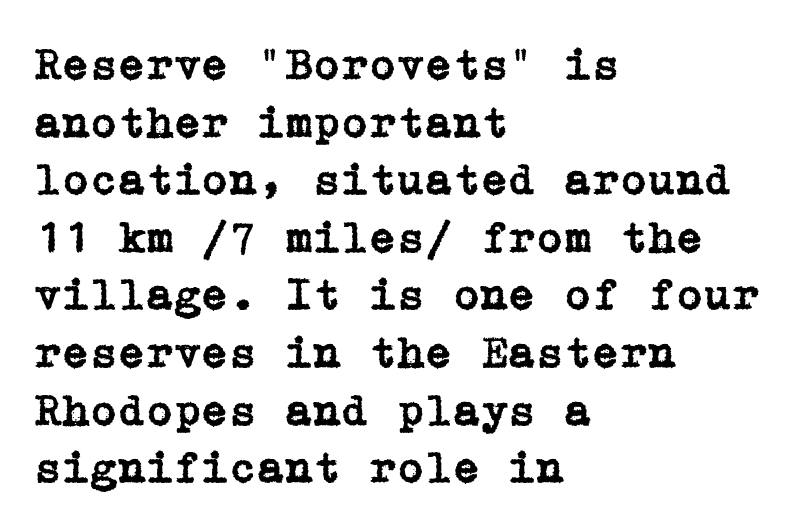
A student would call this left alignment; a typographer would say flush left, rag right. This is roman type, the default non-slanted kind. Stroke terminals: seriffed. The block of text has a typical density, with ordinary space between rows.
